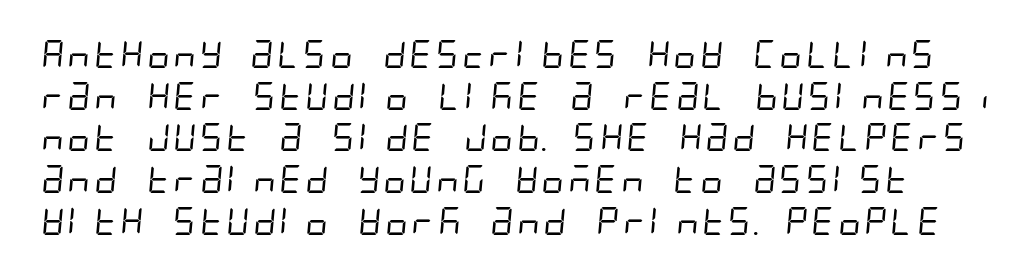
The image shows 28 px regular-weight, condensed sans-serif type; set normal line spacing (1.49x), normal letter spacing, not underlined; low stroke contrast and a large x-height.
